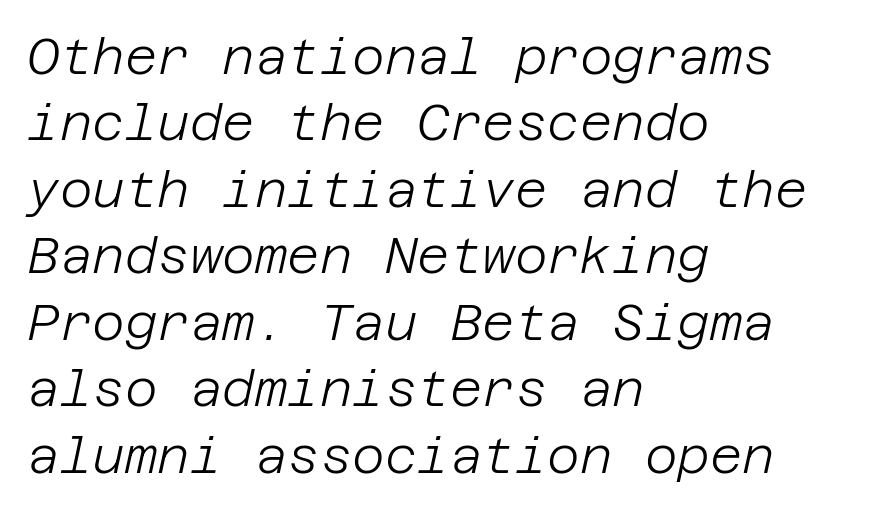
The image shows 50 px light type, italic (leaning right); set left-aligned, normal line spacing (1.33x), normal letter spacing, not underlined; low stroke contrast and a large x-height.
